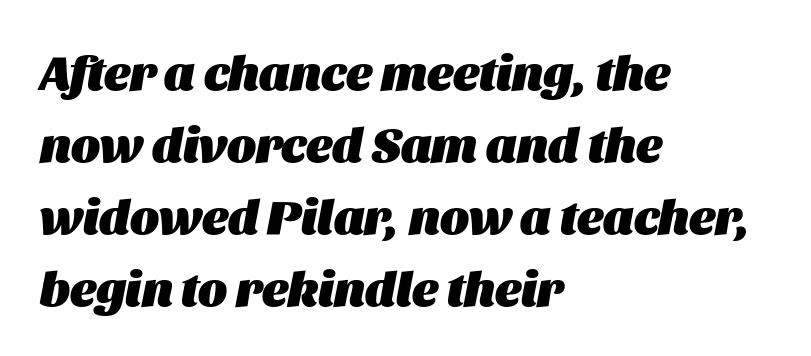
The image shows 49 px heavy type, italic (leaning right); set left-aligned, normal line spacing (1.47x), normal letter spacing, not underlined; medium stroke contrast and a large x-height.
